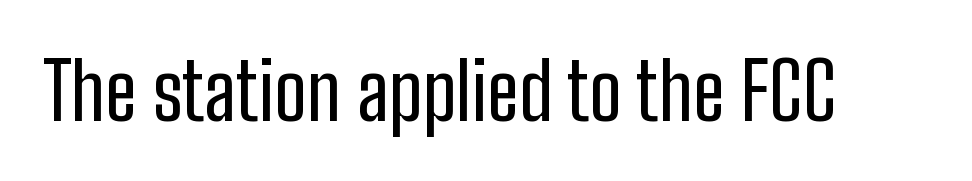
Honestly, the letter spacing is just normal — you wouldn't notice it. Letterform terminals end flat and unadorned throughout the passage. Each letter keeps its own natural width here, so spacing adapts to shape. Letters rest on an invisible, unmarked baseline. This sample uses an upright cut, with every glyph sitting square on the baseline.
